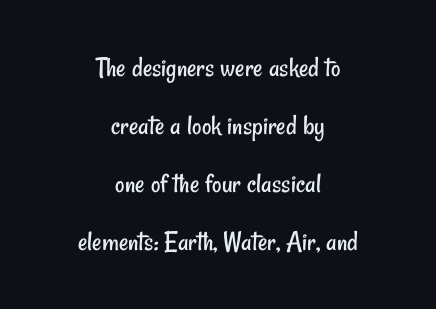
The image shows 29 px regular-weight, condensed sans-serif type; set centered, loose line spacing (2.0x), normal letter spacing, not underlined; low stroke contrast and a small x-height.
